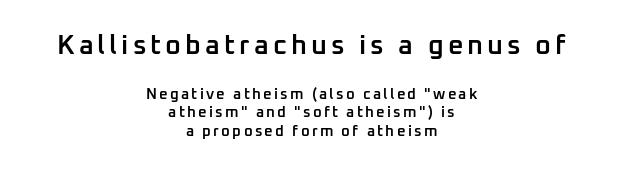
Q: Is the text bold? A: Semi-bold.
Q: Is the text italic (slanted)? A: No, it is upright.
Q: Is the text underlined? A: No.
Q: How is the paragraph aligned? A: Centered.
Q: Which block of text is set in a larger size, the first (top) or the second (bottom)? A: The first (top) one.
